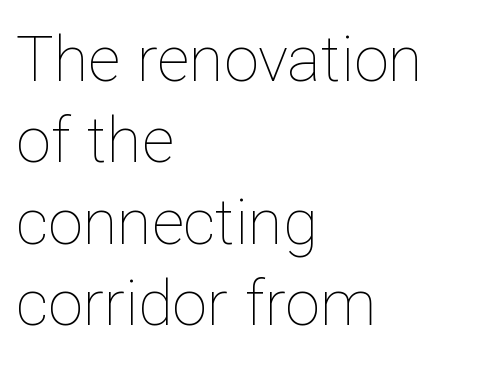
The image shows 63 px thin type, upright; set left-aligned, normal line spacing (1.29x), normal letter spacing, not underlined; low stroke contrast and a medium x-height.
